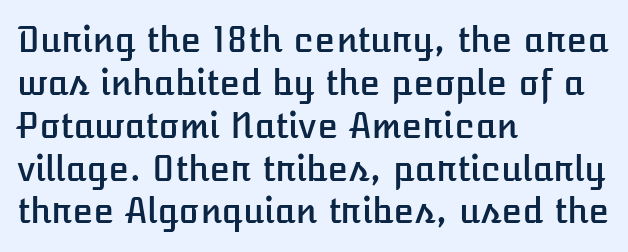
Is the block centered? No — it sits flush against the left margin. Normally led — the rows are evenly, conventionally spaced. Character widths vary here, with narrow letters taking less room than wide ones. Nobody drew a line under any word here.
